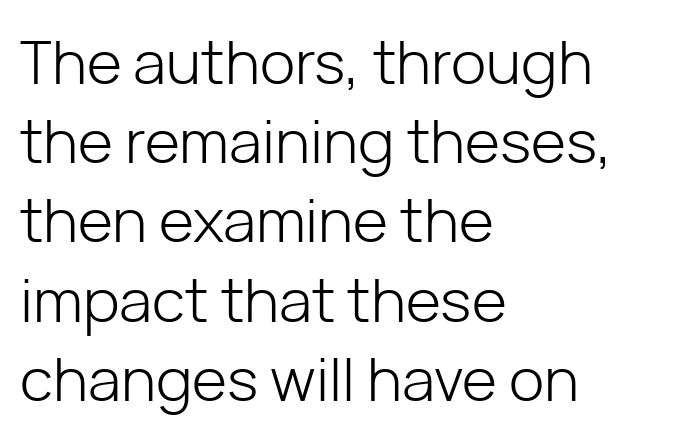
Regarding serifs, this sample does without them. Horizontal bands of white between lines are of average thickness. Here the designer chose a conventional face with non-uniform glyph widths. No extra ink here — the face is not bold. The axis of the letterforms is exactly vertical.
